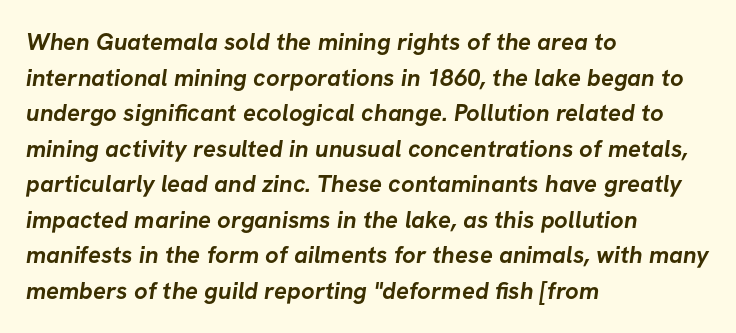
Q: Is the text bold? A: Yes.
Q: Is the text underlined? A: No.
Q: How is the paragraph aligned? A: Left-aligned.
Q: Is the spacing between letters normal or unusually wide? A: Normal.
Q: Is the spacing between lines tight, normal or loose? A: Normal.
